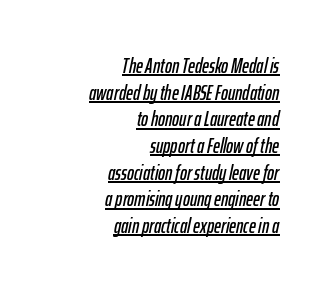
The typography opts for an oblique posture over an upright one. Inter-character spacing is left at the font's built-in metrics. The typesetter chose a ragged-left arrangement here. Descenders here cross a horizontal rule under the line. The leading is moderate, giving the passage an even texture.
